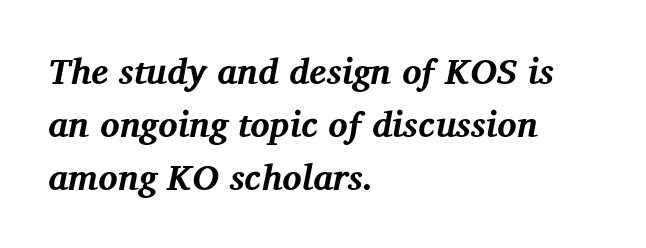
The image shows 36 px bold serif type, italic (leaning right); set left-aligned, normal line spacing (1.47x), normal letter spacing, not underlined; medium stroke contrast and a medium x-height.
